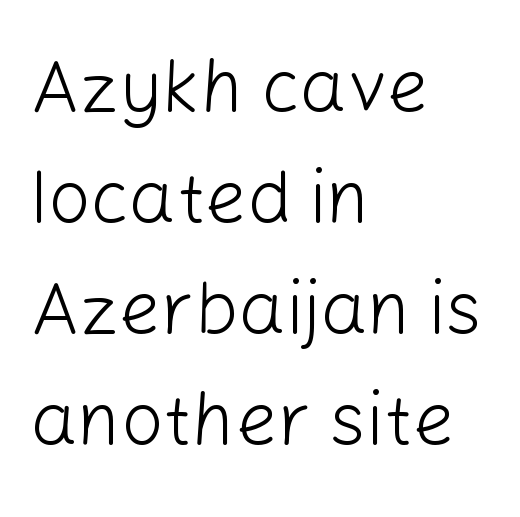
The image shows 74 px light sans-serif type, upright; set left-aligned, normal line spacing (1.5x), normal letter spacing, not underlined; low stroke contrast and a medium x-height.
